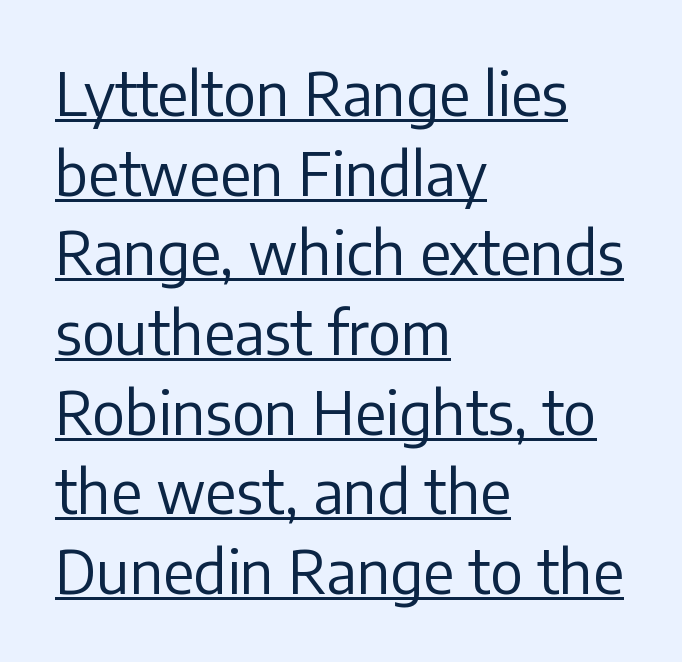
This sample carries an underscore along the baseline area. How are the letters spaced? Ordinarily, with no added tracking. Do the characters align in a grid? No, the font is proportional. Weight: regular or lighter. Normally led — the rows are evenly, conventionally spaced.
